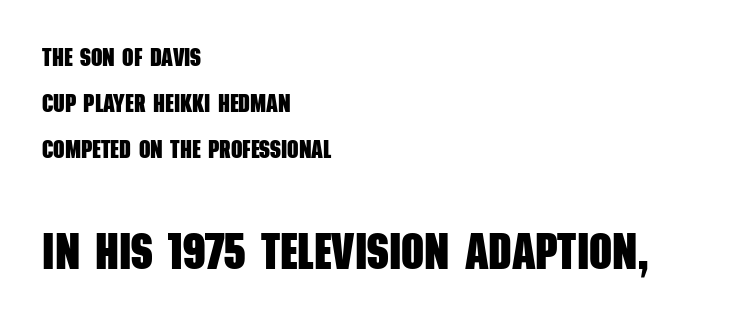
{"serif": "no", "bold": "yes", "weight": "heavy", "width": "condensed", "stroke_contrast": "low", "x_height": "large", "monospaced": "no", "underline": "no", "align": "left", "line_spacing_ratio": 1.85, "letter_spacing": "normal", "letter_spacing_em": 0.0, "larger_block": "second", "size_ratio": 2.0, "glyph_px": 50}
